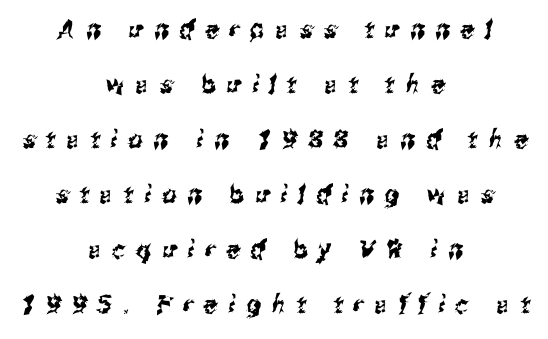
Interline gaps are noticeably wide in this sample. Here the glyphs are tracked loosely, breaking word shapes into spaced letters. Underlining? Definitely not there. This sample is center-justified, so both line endings float freely.
